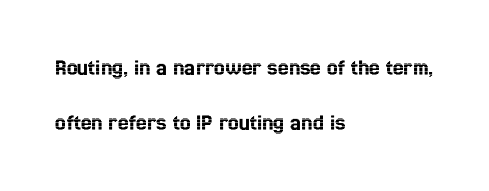
Each line starts at the same left margin while the right side varies. No italicization has been applied; the sample stays upright. There is no visible air inserted between adjacent glyphs. What's the leading like? Stretched, with rows far apart. The words here are not underlined.
